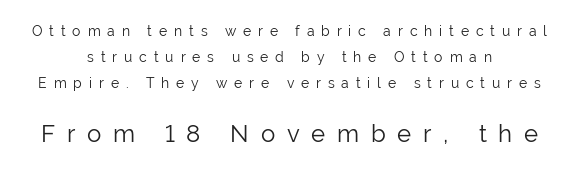
The image shows 24 px text type, upright; set centered, line spacing 1.85x, unusually wide letter spacing (+0.49 em), not underlined; the second (bottom) block is 1.71x larger.
